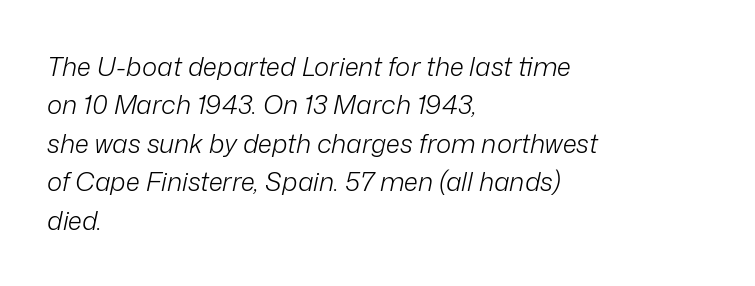
Q: Is the text bold? A: No.
Q: Is the text italic (slanted)? A: Yes, it leans right by about 12 degrees.
Q: Is the text underlined? A: No.
Q: How is the paragraph aligned? A: Left-aligned.
Q: Is the spacing between letters normal or unusually wide? A: Normal.
Q: Is the spacing between lines tight, normal or loose? A: Normal.
